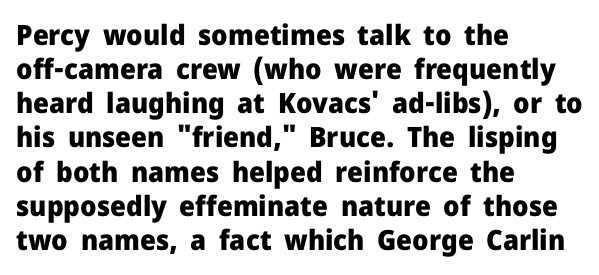
{"serif": "no", "italic": "no", "bold": "yes", "weight": "heavy", "width": "normal", "stroke_contrast": "low", "x_height": "medium", "monospaced": "no", "underline": "no", "align": "left", "line_spacing_ratio": 1.22, "letter_spacing": "normal", "letter_spacing_em": 0.0, "glyph_px": 28}
